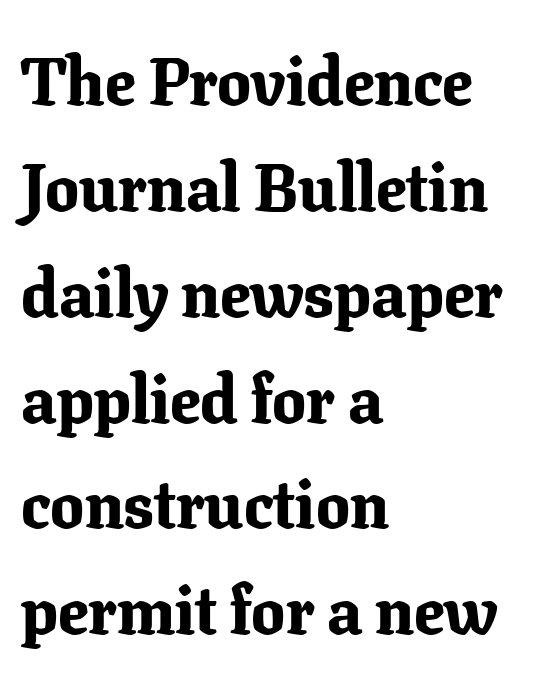
Horizontal bands of white between lines are of average thickness. The passage shown is emphatically bold. Classification — serif. Compared with typical body copy, the letter spacing here is the same. A clean baseline with only descenders dipping below it. You could not count columns in this text — the font is proportionally spaced.
